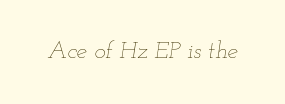
The image shows 24 px text type, italic (leaning right); set normal letter spacing, not underlined.
